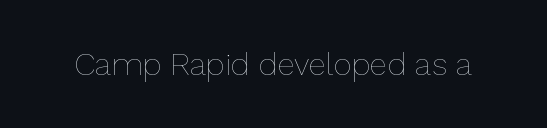
Q: Is the text bold? A: No.
Q: Is the text italic (slanted)? A: No, it is upright.
Q: Is the text underlined? A: No.
Q: Is the spacing between letters normal or unusually wide? A: Normal.
Q: Width (condensed, normal, or wide)? A: Normal.
Q: Stroke contrast? A: Low.
Q: x-height? A: Medium.
Q: Monospaced? A: No.
